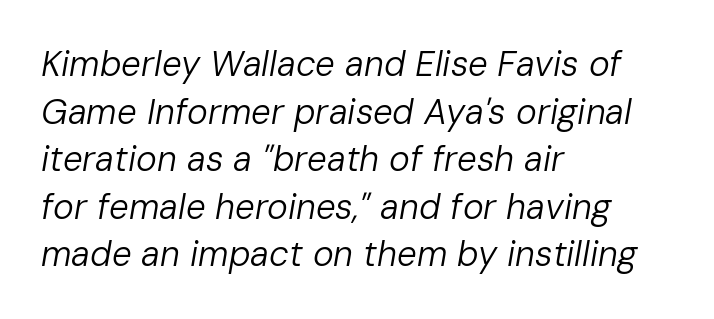
{"italic": "yes", "lean": "right", "slant_degrees": 10, "bold": "no", "weight": "regular", "width": "normal", "stroke_contrast": "low", "x_height": "medium", "monospaced": "no", "underline": "no", "align": "left", "line_spacing": "normal", "line_spacing_ratio": 1.36, "letter_spacing": "normal", "letter_spacing_em": 0.0, "glyph_px": 35}
